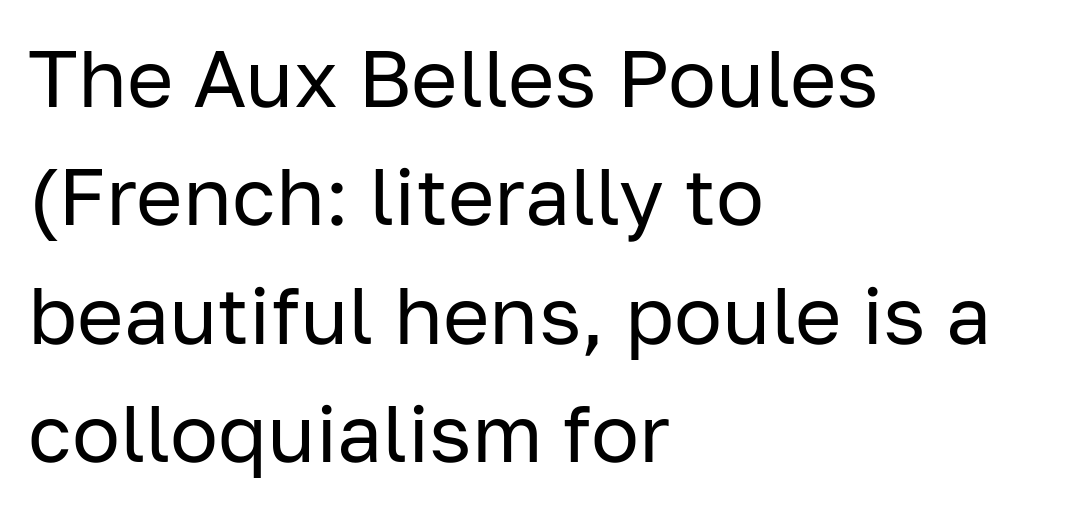
The image shows 80 px regular-weight sans-serif type, upright; set left-aligned, normal line spacing (1.48x), normal letter spacing, not underlined; low stroke contrast and a medium x-height.
